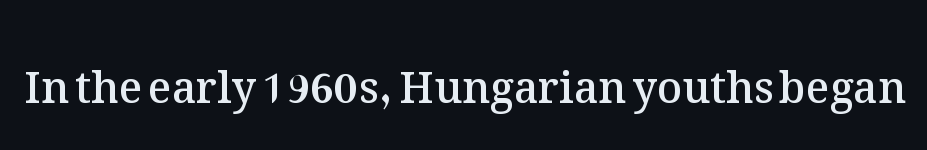
The image shows 43 px semibold type, upright; set normal letter spacing, not underlined; medium stroke contrast and a medium x-height.
